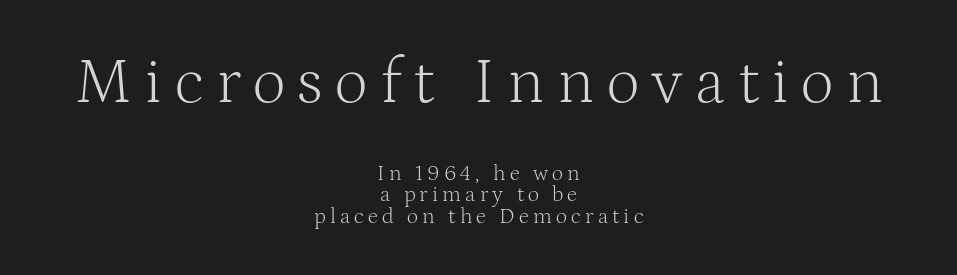
Q: Is the text bold? A: No.
Q: Is the text italic (slanted)? A: No, it is upright.
Q: Is the typeface a serif or a sans-serif typeface? A: Serif.
Q: Is the text underlined? A: No.
Q: How is the paragraph aligned? A: Centered.
Q: Is the spacing between lines tight, normal or loose? A: Tight.
Q: Which block of text is set in a larger size, the first (top) or the second (bottom)? A: The first (top) one.
Q: Width (condensed, normal, or wide)? A: Normal.
Q: Stroke contrast? A: Medium.
Q: x-height? A: Medium.
Q: Monospaced? A: No.
